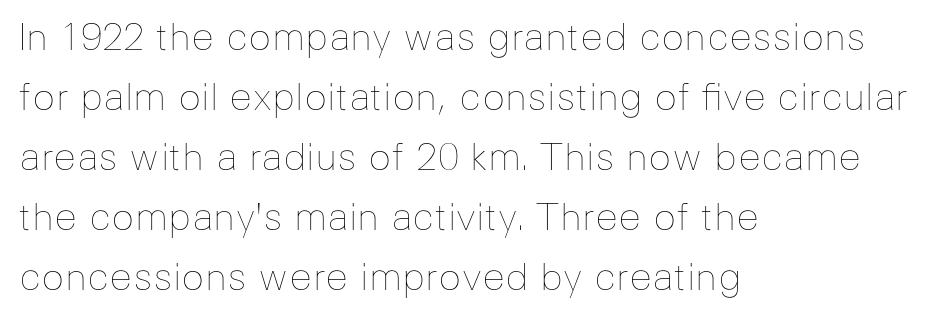
Q: Is the text bold? A: No.
Q: Is the text italic (slanted)? A: No, it is upright.
Q: Is the text underlined? A: No.
Q: How is the paragraph aligned? A: Left-aligned.
Q: Is the spacing between letters normal or unusually wide? A: Normal.
Q: Is the spacing between lines tight, normal or loose? A: Normal.
Q: Width (condensed, normal, or wide)? A: Normal.
Q: Stroke contrast? A: Low.
Q: x-height? A: Medium.
Q: Monospaced? A: No.
